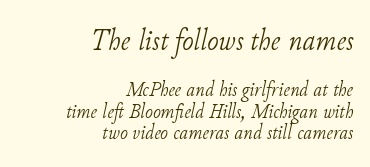
The image shows 31 px light serif type, italic (leaning right); set right-aligned, tight line spacing (1.02x), normal letter spacing, not underlined; the first (top) block is 1.48x larger; low stroke contrast and a small x-height.
